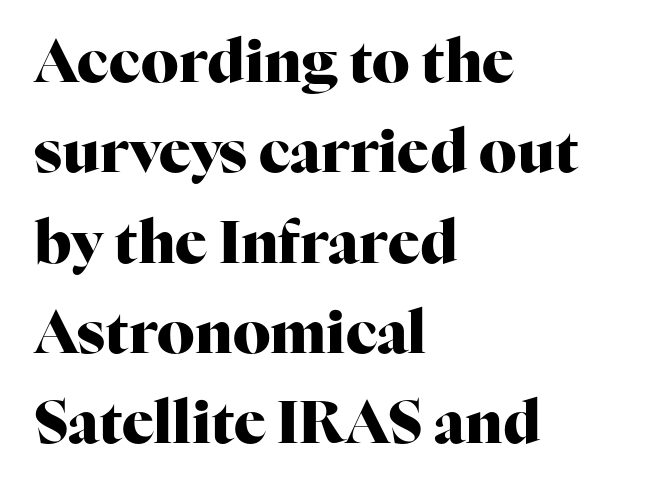
{"serif": "yes", "italic": "no", "bold": "yes", "weight": "heavy", "width": "normal", "stroke_contrast": "high", "x_height": "medium", "monospaced": "no", "underline": "no", "align": "left", "line_spacing": "normal", "line_spacing_ratio": 1.53, "letter_spacing": "normal", "letter_spacing_em": 0.0, "glyph_px": 59}
